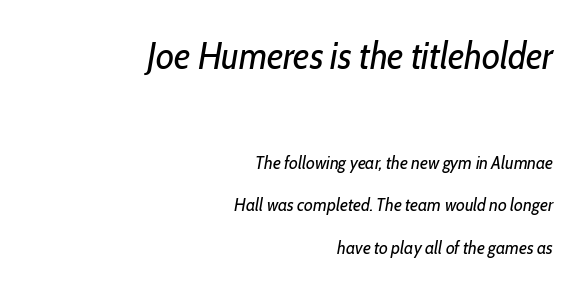
Q: Is the text bold? A: No.
Q: Is the text italic (slanted)? A: Yes, it leans right by about 10 degrees.
Q: Is the text underlined? A: No.
Q: How is the paragraph aligned? A: Right-aligned.
Q: Is the spacing between letters normal or unusually wide? A: Normal.
Q: Is the spacing between lines tight, normal or loose? A: Loose.
Q: Which block of text is set in a larger size, the first (top) or the second (bottom)? A: The first (top) one.
Q: Width (condensed, normal, or wide)? A: Condensed.
Q: Stroke contrast? A: Low.
Q: x-height? A: Medium.
Q: Monospaced? A: No.
